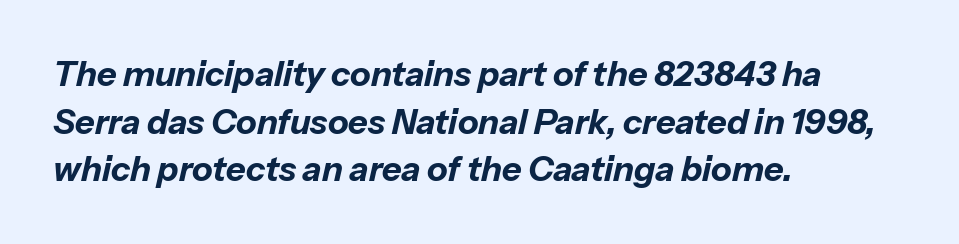
The image shows 34 px bold type, italic (leaning right); set left-aligned, normal line spacing (1.4x), normal letter spacing, not underlined; low stroke contrast and a medium x-height.
